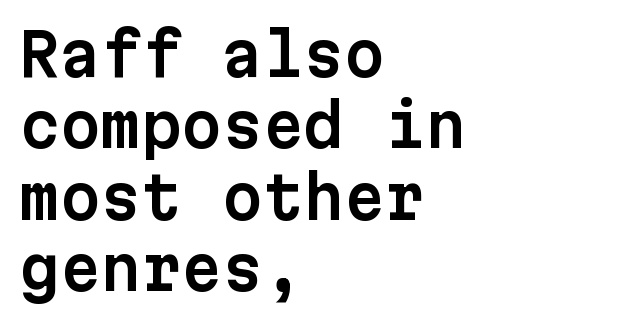
The image shows 58 px sans-serif type, upright, monospaced; set left-aligned, line spacing 1.23x, normal letter spacing, not underlined; low stroke contrast and a medium x-height.
